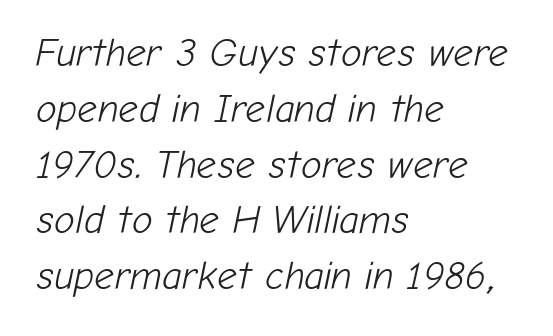
Q: Is the text bold? A: No.
Q: Is the text italic (slanted)? A: Yes, it leans right by about 12 degrees.
Q: Is the text underlined? A: No.
Q: How is the paragraph aligned? A: Left-aligned.
Q: Is the spacing between letters normal or unusually wide? A: Normal.
Q: Is the spacing between lines tight, normal or loose? A: Normal.
Q: Width (condensed, normal, or wide)? A: Normal.
Q: Stroke contrast? A: Low.
Q: x-height? A: Medium.
Q: Monospaced? A: No.
